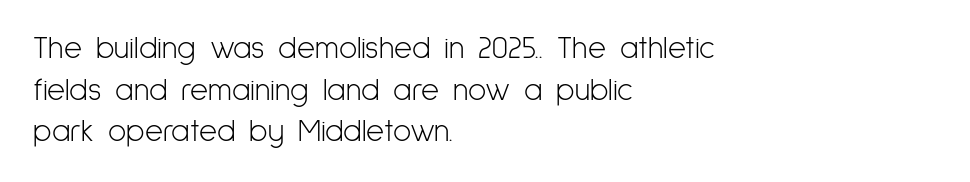
{"serif": "no", "italic": "no", "bold": "no", "weight": "light", "width": "condensed", "stroke_contrast": "low", "x_height": "medium", "monospaced": "no", "underline": "no", "align": "left", "line_spacing": "normal", "line_spacing_ratio": 1.34, "letter_spacing": "normal", "letter_spacing_em": 0.0, "glyph_px": 31}
